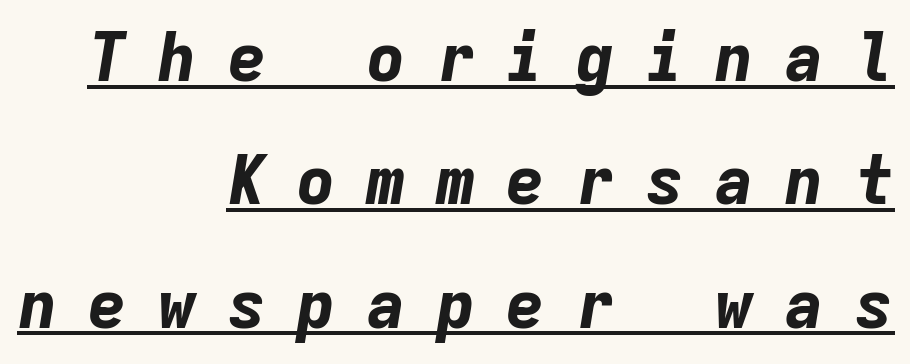
Q: Is the text bold? A: Yes.
Q: Is the text italic (slanted)? A: Yes, it leans right by about 9 degrees.
Q: Is the text underlined? A: Yes.
Q: How is the paragraph aligned? A: Right-aligned.
Q: Is the spacing between letters normal or unusually wide? A: Unusually wide.
Q: Width (condensed, normal, or wide)? A: Normal.
Q: Stroke contrast? A: Low.
Q: x-height? A: Medium.
Q: Monospaced? A: Yes.
